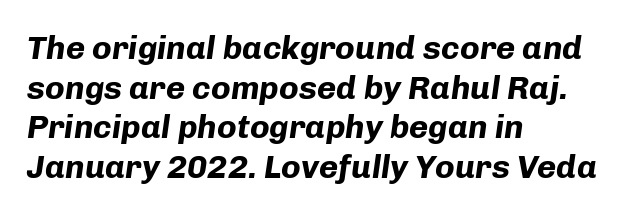
Q: Is the text bold? A: Yes.
Q: Is the text italic (slanted)? A: Yes, it leans right by about 8 degrees.
Q: Is the text underlined? A: No.
Q: How is the paragraph aligned? A: Left-aligned.
Q: Is the spacing between letters normal or unusually wide? A: Normal.
Q: Width (condensed, normal, or wide)? A: Normal.
Q: Stroke contrast? A: Low.
Q: x-height? A: Medium.
Q: Monospaced? A: No.
